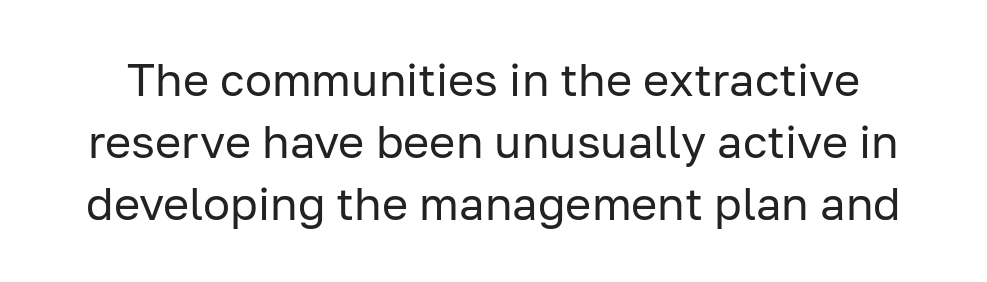
Each letter's strokes conclude bluntly, with no projecting serifs. Successive baselines arrive at the customary interval. Heft: none added — not bold. Think of a printed novel: that variable character pitch is what you see here.
